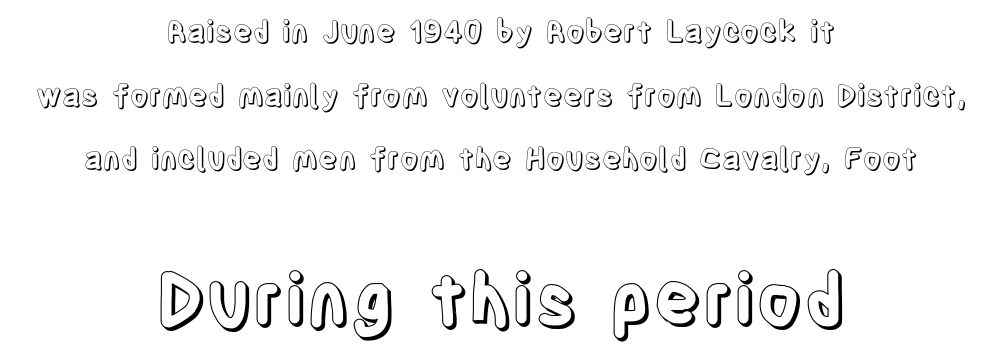
Q: Is the text italic (slanted)? A: No, it is upright.
Q: Is the text underlined? A: No.
Q: How is the paragraph aligned? A: Centered.
Q: Is the spacing between letters normal or unusually wide? A: Normal.
Q: Is the spacing between lines tight, normal or loose? A: Loose.
Q: Which block of text is set in a larger size, the first (top) or the second (bottom)? A: The second (bottom) one.
Q: Width (condensed, normal, or wide)? A: Condensed.
Q: x-height? A: Large.
Q: Monospaced? A: No.
